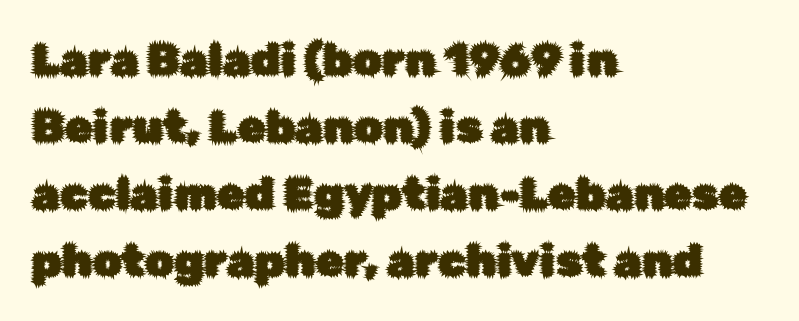
Underline: absent. A typesetter would label this face a sans. Layout note: lines flush left. Note the varied advance widths — an 'i' is clearly narrower than an 'm'. Vertically, the passage feels balanced, rows spaced as you'd expect.
